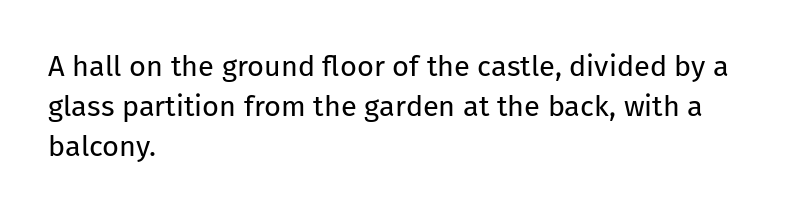
Q: Is the text bold? A: No.
Q: Is the text italic (slanted)? A: No, it is upright.
Q: Is the typeface a serif or a sans-serif typeface? A: Sans-serif.
Q: Is the text underlined? A: No.
Q: How is the paragraph aligned? A: Left-aligned.
Q: Is the spacing between letters normal or unusually wide? A: Normal.
Q: Is the spacing between lines tight, normal or loose? A: Normal.
Q: Width (condensed, normal, or wide)? A: Normal.
Q: Stroke contrast? A: Low.
Q: x-height? A: Medium.
Q: Monospaced? A: No.
